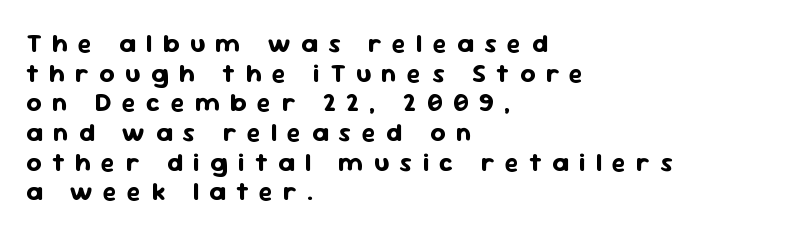
The image shows 26 px bold type, upright; set left-aligned, tight line spacing (1.14x), unusually wide letter spacing (+0.4 em), not underlined.
